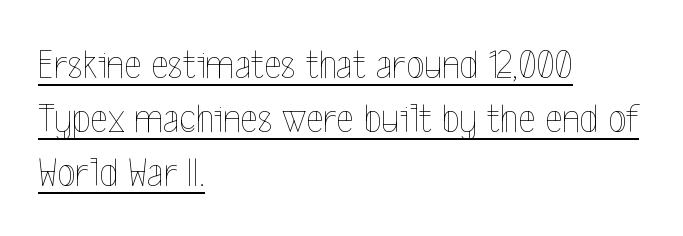
Q: Is the text bold? A: No.
Q: Is the text italic (slanted)? A: No, it is upright.
Q: Is the text underlined? A: Yes.
Q: How is the paragraph aligned? A: Left-aligned.
Q: Is the spacing between letters normal or unusually wide? A: Normal.
Q: Is the spacing between lines tight, normal or loose? A: Normal.
Q: Width (condensed, normal, or wide)? A: Condensed.
Q: x-height? A: Medium.
Q: Monospaced? A: No.
